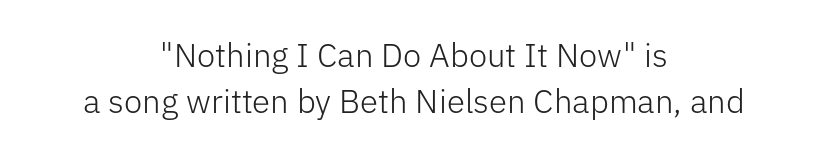
Q: Is the text bold? A: No.
Q: Is the text italic (slanted)? A: No, it is upright.
Q: Is the typeface a serif or a sans-serif typeface? A: Sans-serif.
Q: Is the text underlined? A: No.
Q: How is the paragraph aligned? A: Centered.
Q: Is the spacing between letters normal or unusually wide? A: Normal.
Q: Is the spacing between lines tight, normal or loose? A: Normal.
Q: Width (condensed, normal, or wide)? A: Normal.
Q: Stroke contrast? A: Low.
Q: x-height? A: Medium.
Q: Monospaced? A: No.
